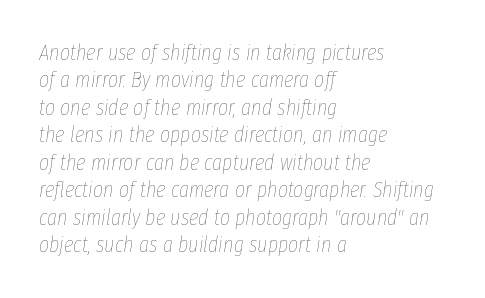
{"italic": "yes", "lean": "right", "slant_degrees": 8, "bold": "no", "underline": "no", "align": "left", "line_spacing": "normal", "line_spacing_ratio": 1.25, "letter_spacing": "normal", "letter_spacing_em": 0.0, "glyph_px": 22}
